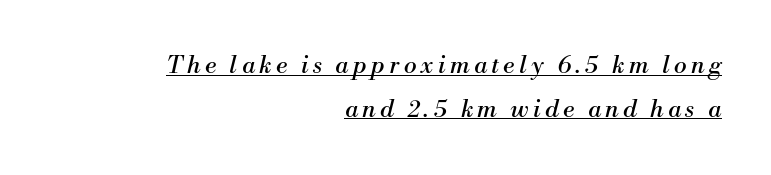
The lines are quadded right. The rendering applies a slant to the glyphs. The typesetter has applied underlining to the passage shown. The font is comparable to plain body text, perhaps lighter.
